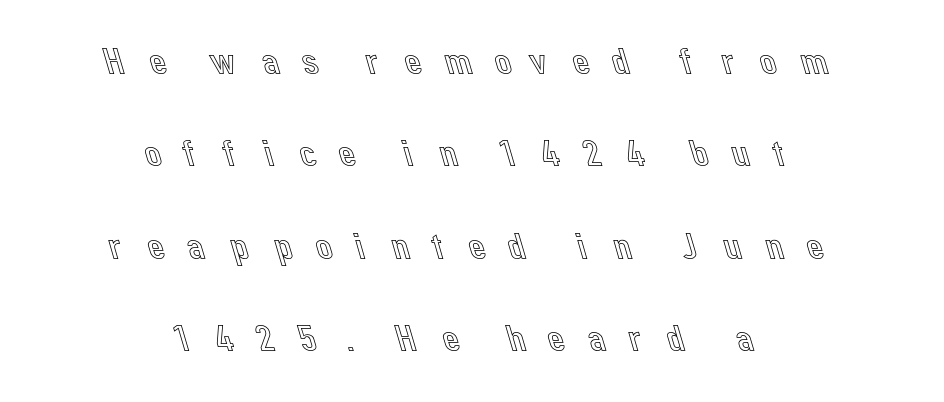
Honestly, the letter spacing is so wide it's the main thing you notice. Character widths vary here, with narrow letters taking less room than wide ones. The paragraph has two soft edges and a firm central axis. The space directly below the letters is spotless. The line-height multiplier appears high, well above default.
